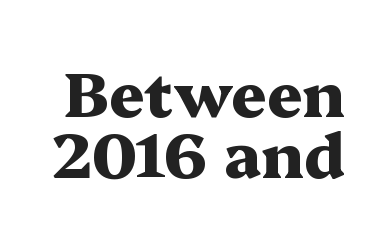
Q: Is the text bold? A: Yes.
Q: Is the text italic (slanted)? A: No, it is upright.
Q: Is the typeface a serif or a sans-serif typeface? A: Serif.
Q: Is the text underlined? A: No.
Q: Is the spacing between letters normal or unusually wide? A: Normal.
Q: Is the spacing between lines tight, normal or loose? A: Tight.
Q: Width (condensed, normal, or wide)? A: Wide.
Q: Stroke contrast? A: Medium.
Q: x-height? A: Medium.
Q: Monospaced? A: No.
